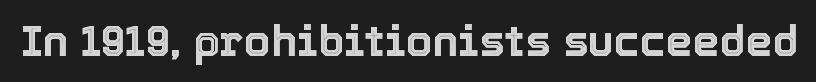
Caption: standard tracking, unaltered. Proportional: the letters do not fall into vertical columns. Each row of text sits above clean, open space. The type sits square on the baseline with zero lean.
